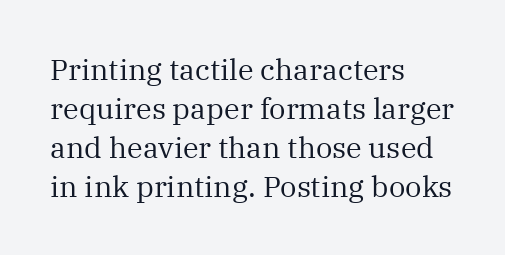
{"serif": "yes", "italic": "no", "bold": "no", "weight": "regular", "width": "normal", "stroke_contrast": "medium", "x_height": "medium", "monospaced": "no", "underline": "no", "align": "left", "line_spacing": "normal", "line_spacing_ratio": 1.34, "letter_spacing": "normal", "letter_spacing_em": 0.0, "glyph_px": 29}
